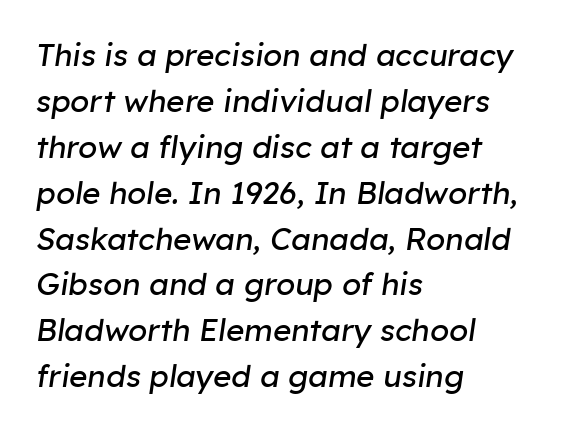
Q: Is the text bold? A: No.
Q: Is the text italic (slanted)? A: Yes, it leans right by about 8 degrees.
Q: Is the text underlined? A: No.
Q: How is the paragraph aligned? A: Left-aligned.
Q: Is the spacing between letters normal or unusually wide? A: Normal.
Q: Is the spacing between lines tight, normal or loose? A: Normal.
Q: Width (condensed, normal, or wide)? A: Normal.
Q: Stroke contrast? A: Low.
Q: x-height? A: Medium.
Q: Monospaced? A: No.
